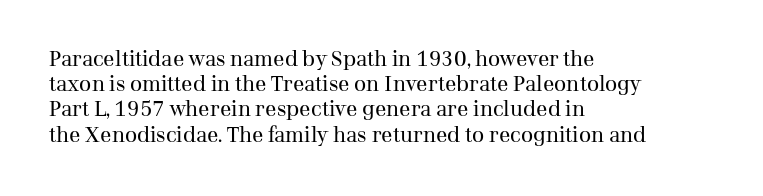
{"italic": "no", "bold": "no", "underline": "no", "align": "left", "line_spacing_ratio": 1.2, "letter_spacing": "normal", "letter_spacing_em": 0.0, "glyph_px": 21}
